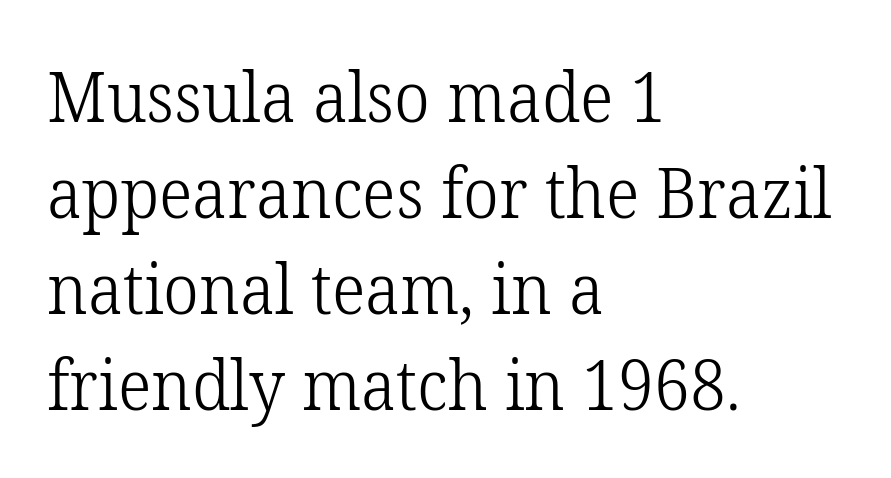
{"serif": "yes", "italic": "no", "bold": "no", "weight": "light", "width": "normal", "stroke_contrast": "low", "x_height": "medium", "monospaced": "no", "underline": "no", "align": "left", "line_spacing": "normal", "line_spacing_ratio": 1.37, "letter_spacing": "normal", "letter_spacing_em": 0.0, "glyph_px": 70}
